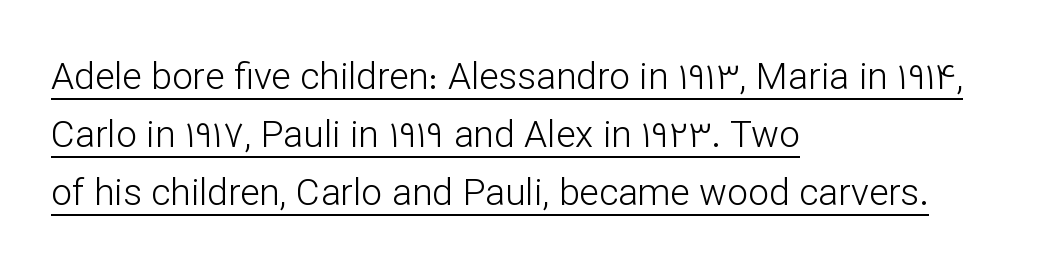
Q: Is the text bold? A: No.
Q: Is the text italic (slanted)? A: No, it is upright.
Q: Is the typeface a serif or a sans-serif typeface? A: Sans-serif.
Q: Is the text underlined? A: Yes.
Q: How is the paragraph aligned? A: Left-aligned.
Q: Is the spacing between letters normal or unusually wide? A: Normal.
Q: Is the spacing between lines tight, normal or loose? A: Normal.
Q: Width (condensed, normal, or wide)? A: Normal.
Q: Stroke contrast? A: Low.
Q: x-height? A: Medium.
Q: Monospaced? A: No.
